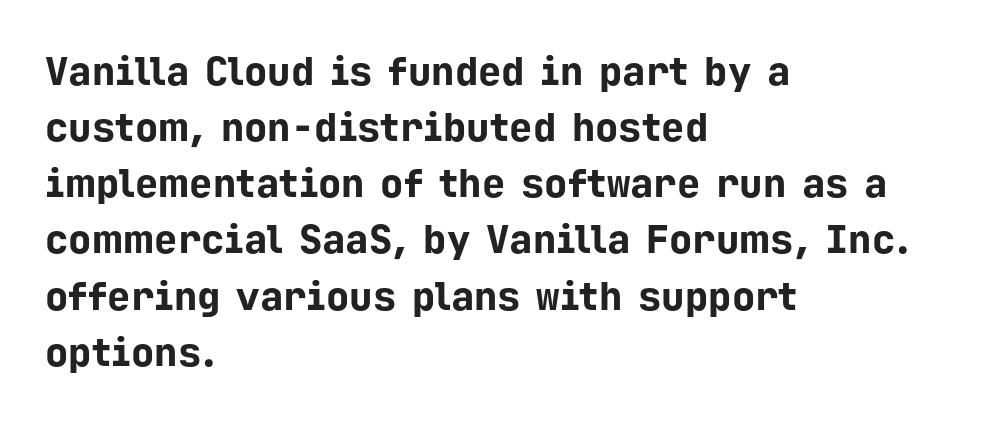
Monospaced: the letters line up in strict vertical columns. Nothing unusual about the tracking: characters are spaced as the font intends. Examine the stroke ends and you'll find no serifs. How heavy is the stroke? Heavy — this is a bold. Upright lettering throughout. The string is rendered with underlining switched off.
